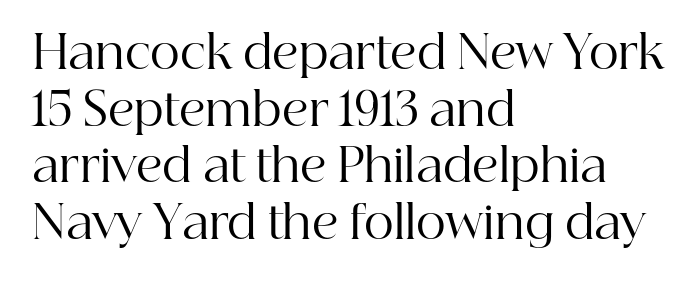
{"serif": "yes", "italic": "no", "bold": "no", "weight": "regular", "width": "normal", "stroke_contrast": "high", "x_height": "medium", "monospaced": "no", "underline": "no", "align": "left", "line_spacing_ratio": 1.23, "letter_spacing": "normal", "letter_spacing_em": 0.0, "glyph_px": 46}
